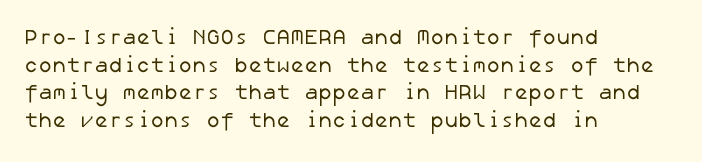
No extra ink here — the face is not bold. Honestly, there is no underline to notice here at all. In terms of letterspacing, this is plain default setting. Is there much room between lines? A standard amount, neither cramped nor airy.
